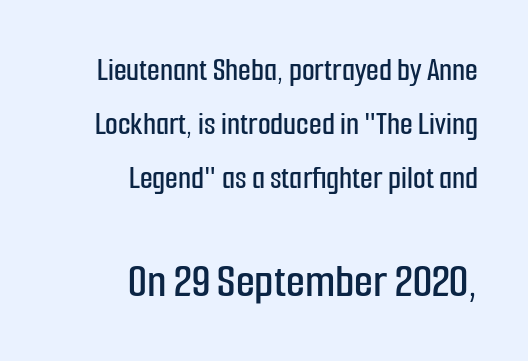
Style check: upright. Honestly, the row spacing looks completely unremarkable. The passage shown is typeset with a sans-serif family. Is the block centered? No — it sits flush against the right margin. The passage shown has conventional tracking throughout. The face used here is proportionally spaced, like ordinary book or web type.
